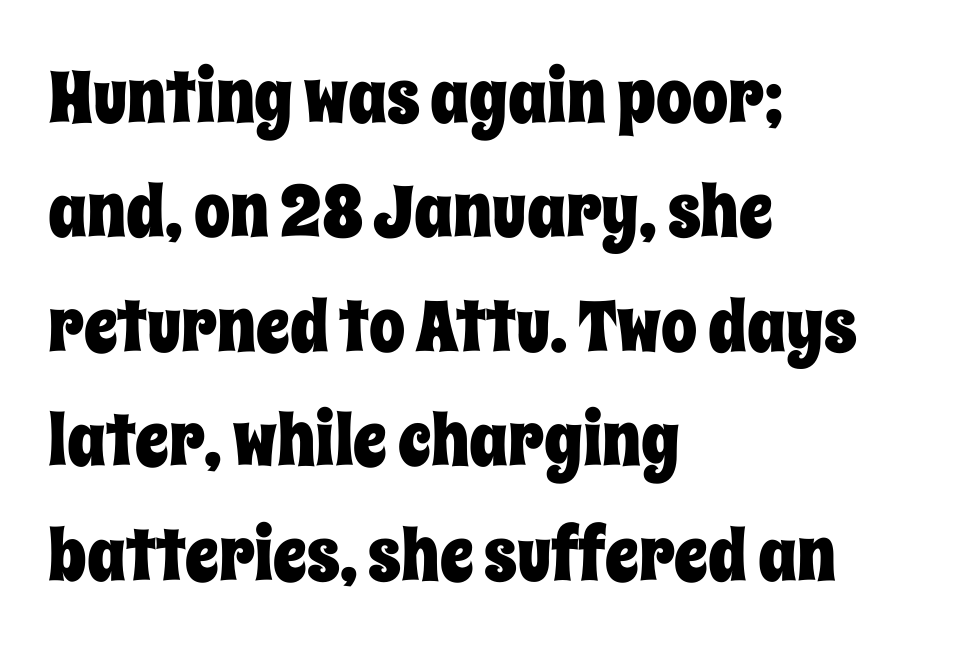
{"italic": "no", "width": "condensed", "stroke_contrast": "low", "x_height": "large", "monospaced": "no", "underline": "no", "align": "left", "line_spacing": "normal", "line_spacing_ratio": 1.59, "letter_spacing": "normal", "letter_spacing_em": 0.0, "glyph_px": 72}
